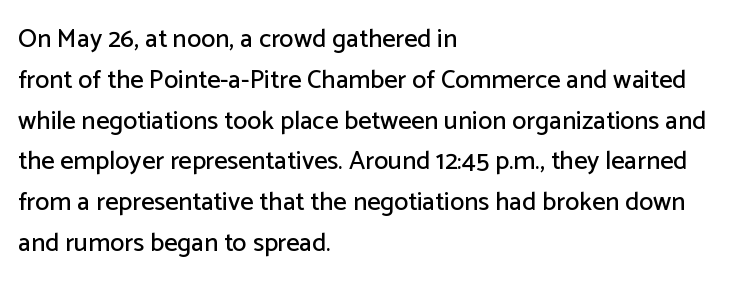
Q: Is the text italic (slanted)? A: No, it is upright.
Q: Is the text underlined? A: No.
Q: How is the paragraph aligned? A: Left-aligned.
Q: Is the spacing between letters normal or unusually wide? A: Normal.
Q: Is the spacing between lines tight, normal or loose? A: Normal.
